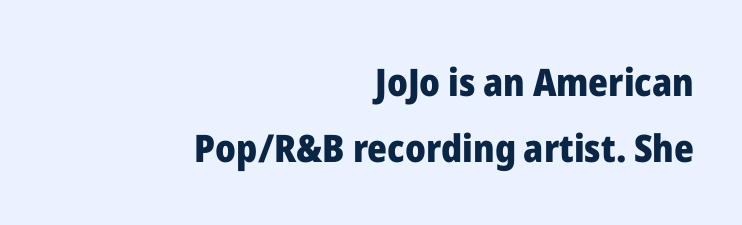
The image shows 38 px heavy sans-serif type, upright; set right-aligned, line spacing 1.74x, normal letter spacing, not underlined; low stroke contrast and a medium x-height.
